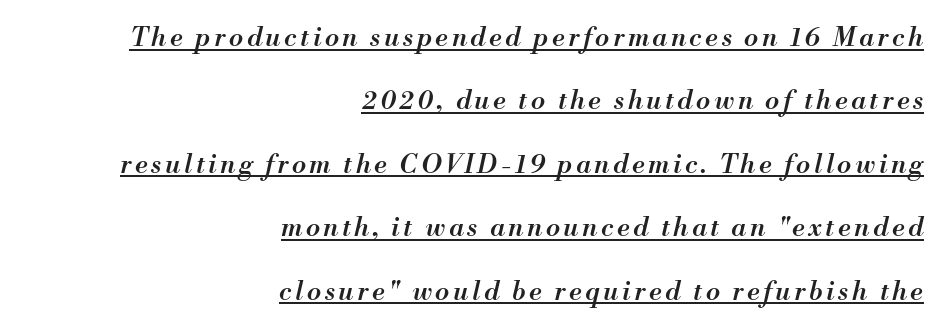
The face used here has a pronounced slope to its letters. What's the leading like? Stretched, with rows far apart. This sample carries an underscore along the baseline area. This rendering uses right alignment, leaving the left contour irregular.
